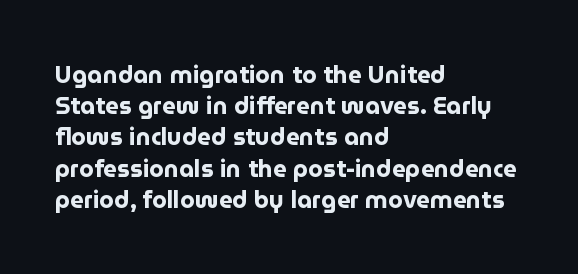
{"italic": "no", "bold": "yes", "underline": "no", "align": "left", "line_spacing": "normal", "line_spacing_ratio": 1.3, "letter_spacing": "normal", "letter_spacing_em": 0.0, "glyph_px": 24}
